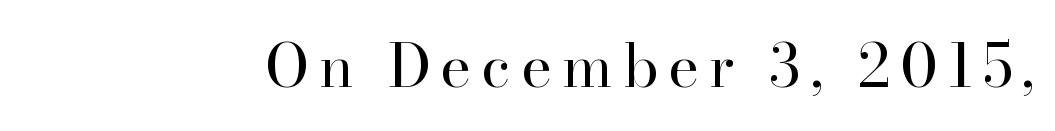
The image shows 59 px regular-weight serif type, upright; set not underlined; high stroke contrast and a small x-height.
